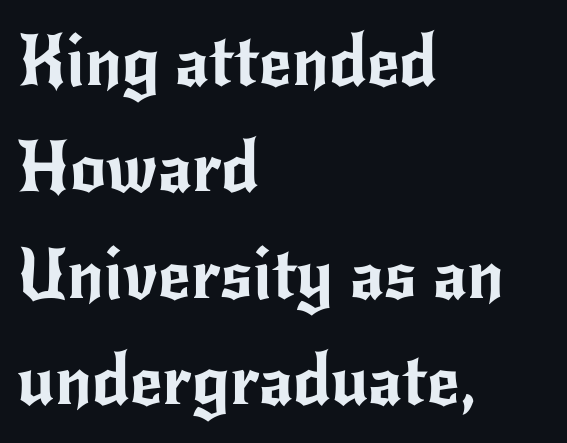
The image shows 71 px sans-serif type, upright; set left-aligned, normal line spacing (1.5x), normal letter spacing, not underlined; low stroke contrast and a small x-height.
